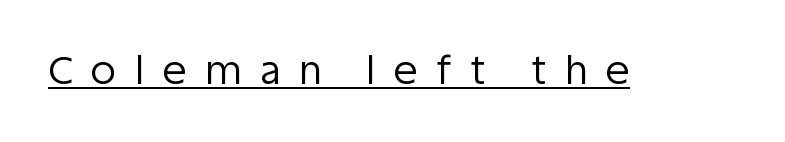
To sum up the face: it is a sans, with no serifs. Bold? No — there's no thickening of the strokes. A rule runs beneath these lines of type. Proportional: the letters do not fall into vertical columns.
